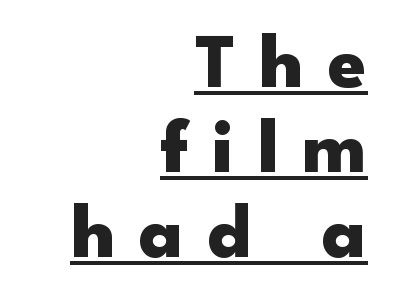
The font family rendered here belongs to the sans-serif group. Emphasis is given by a line drawn under the lettering. Quick note: not italic, upright. The setting favours the right margin, as signatures and pull-quotes sometimes do.
